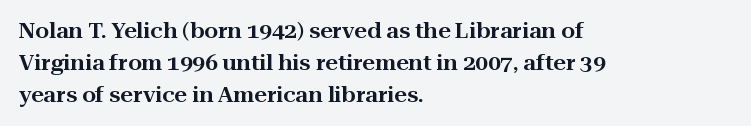
The letterforms sit shoulder to shoulder at normal distance. Ordinary non-slanted type is in use. All the whitespace from short lines collects on the right. The space between consecutive lines is moderate. The area under the type is left untouched.
